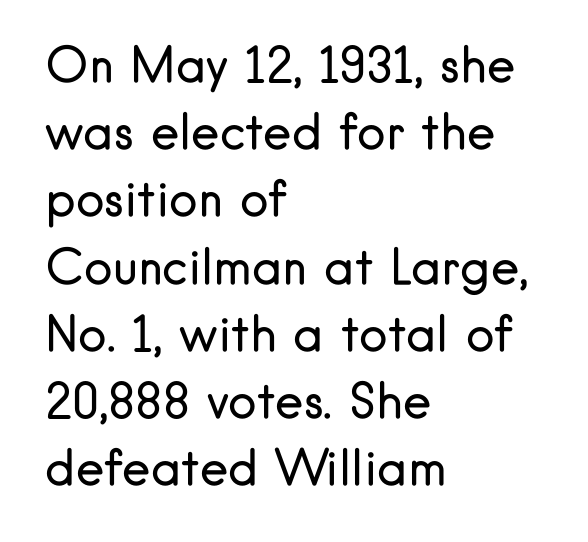
{"serif": "no", "italic": "no", "bold": "no", "weight": "regular", "width": "normal", "stroke_contrast": "low", "x_height": "small", "monospaced": "no", "underline": "no", "align": "left", "line_spacing": "normal", "line_spacing_ratio": 1.4, "letter_spacing": "normal", "letter_spacing_em": 0.0, "glyph_px": 48}
